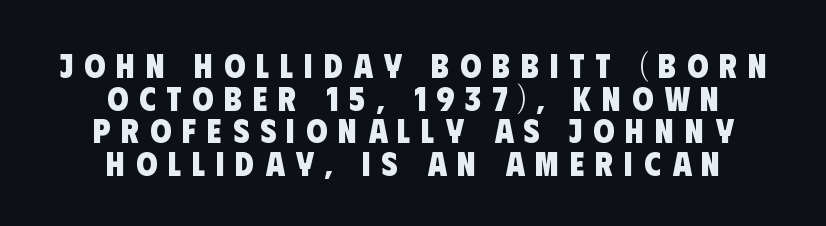
{"serif": "no", "bold": "yes", "weight": "heavy", "width": "condensed", "stroke_contrast": "low", "x_height": "large", "monospaced": "no", "underline": "no", "align": "center", "line_spacing": "tight", "line_spacing_ratio": 0.96, "letter_spacing": "wide", "letter_spacing_em": 0.32, "glyph_px": 34}
